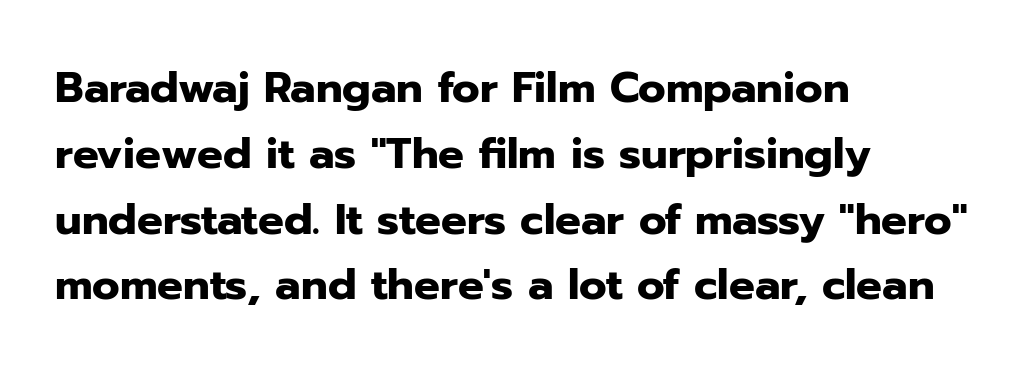
{"serif": "no", "italic": "no", "bold": "yes", "weight": "heavy", "width": "normal", "stroke_contrast": "low", "x_height": "medium", "monospaced": "no", "underline": "no", "align": "left", "line_spacing": "normal", "line_spacing_ratio": 1.53, "letter_spacing": "normal", "letter_spacing_em": 0.0, "glyph_px": 43}
